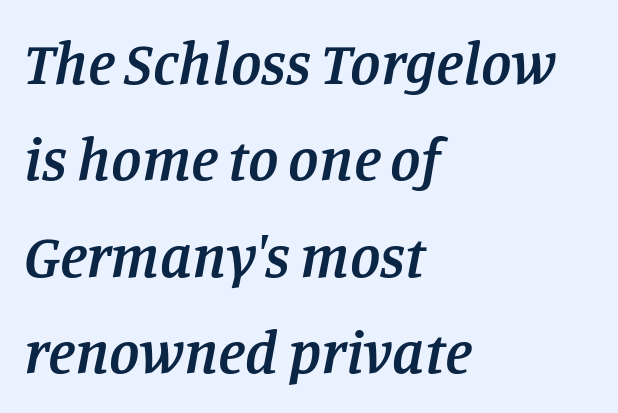
The image shows 61 px semibold serif type, italic (leaning right); set left-aligned, normal line spacing (1.58x), normal letter spacing, not underlined; low stroke contrast and a large x-height.
